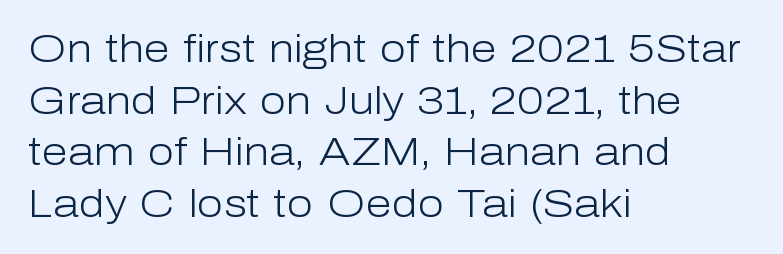
The image shows 38 px light sans-serif type, upright; set left-aligned, normal line spacing (1.36x), normal letter spacing, not underlined; low stroke contrast and a medium x-height.
